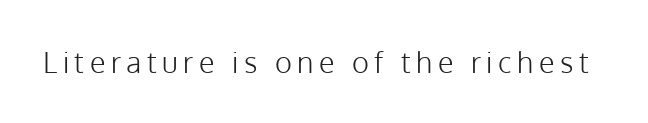
Q: Is the text bold? A: No.
Q: Is the text italic (slanted)? A: No, it is upright.
Q: Is the typeface a serif or a sans-serif typeface? A: Sans-serif.
Q: Is the text underlined? A: No.
Q: Width (condensed, normal, or wide)? A: Normal.
Q: Stroke contrast? A: Low.
Q: x-height? A: Medium.
Q: Monospaced? A: No.
